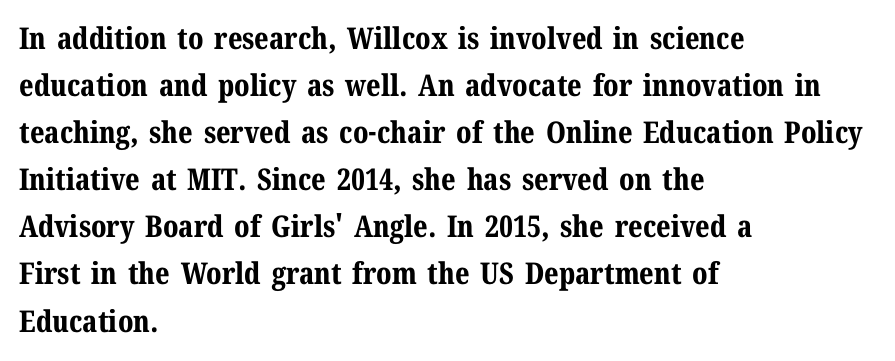
Bare-footed words on every line. The rendering uses natural spacing where letterforms have individual widths. Stroke thickness is high; the sample reads as a true bold. The lines are quadded left. Each new line begins a customary step beneath the previous one.
